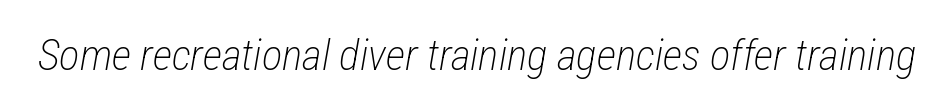
Q: Is the text bold? A: No.
Q: Is the text italic (slanted)? A: Yes, it leans right by about 12 degrees.
Q: Is the text underlined? A: No.
Q: Is the spacing between letters normal or unusually wide? A: Normal.
Q: Width (condensed, normal, or wide)? A: Condensed.
Q: Stroke contrast? A: Low.
Q: x-height? A: Medium.
Q: Monospaced? A: No.
